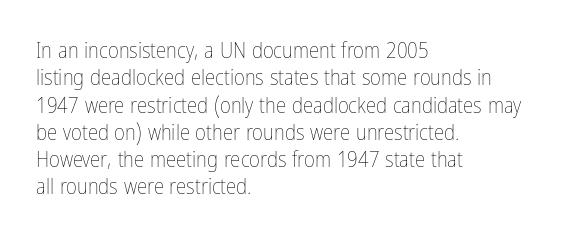
Reading down the block, your eye returns to a fixed left position each line. The weight tops out at a normal text grade. Interline gaps are of average width in this sample. The letters sit at their default tracking, neither squeezed nor spread.
